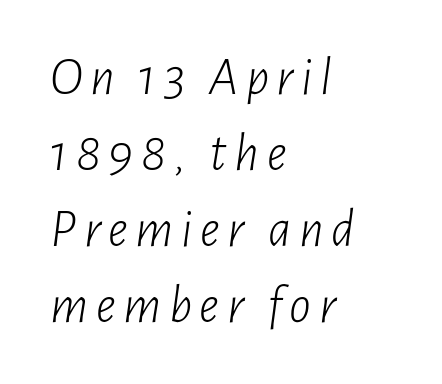
The image shows 54 px light, condensed type, italic (leaning right); set left-aligned, normal line spacing (1.41x), not underlined; low stroke contrast and a medium x-height.
